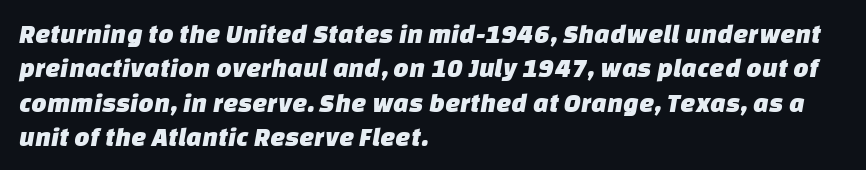
Q: Is the text underlined? A: No.
Q: How is the paragraph aligned? A: Left-aligned.
Q: Is the spacing between letters normal or unusually wide? A: Normal.
Q: Is the spacing between lines tight, normal or loose? A: Normal.
